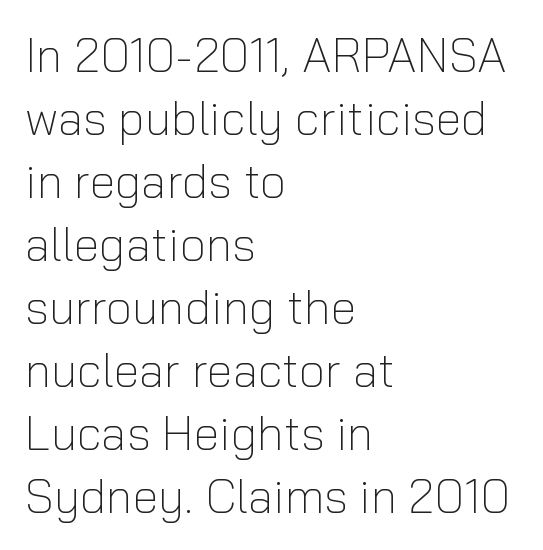
{"serif": "no", "italic": "no", "bold": "no", "weight": "light", "width": "normal", "stroke_contrast": "low", "x_height": "medium", "monospaced": "no", "underline": "no", "align": "left", "line_spacing": "normal", "line_spacing_ratio": 1.34, "letter_spacing": "normal", "letter_spacing_em": 0.0, "glyph_px": 47}
